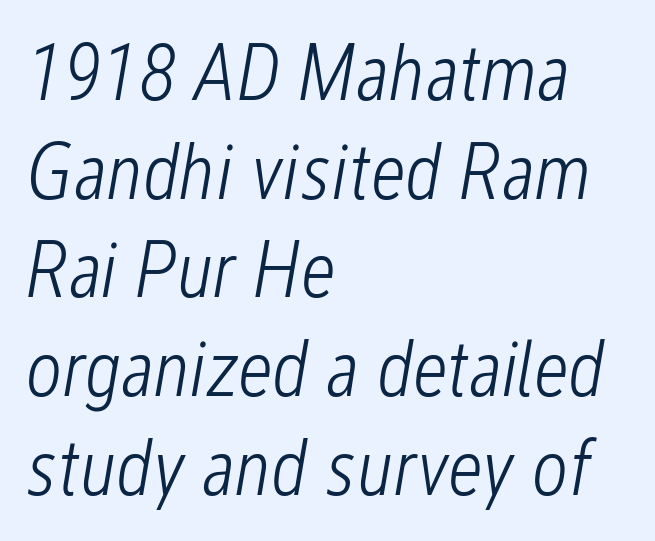
Students, observe: this is what conventionally led text looks like. Spacing between characters is what you'd get straight out of the box. Character widths vary here, with narrow letters taking less room than wide ones. The strokes carry an ordinary text weight at most. It's the slanting kind of type. These lines are set flush left with a ragged right edge.
